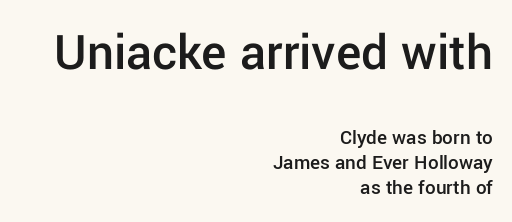
{"serif": "no", "italic": "no", "bold": "semi", "weight": "semibold", "width": "normal", "stroke_contrast": "low", "x_height": "medium", "monospaced": "no", "underline": "no", "align": "right", "line_spacing_ratio": 1.19, "letter_spacing": "normal", "letter_spacing_em": 0.0, "larger_block": "first", "size_ratio": 2.52, "glyph_px": 53}
